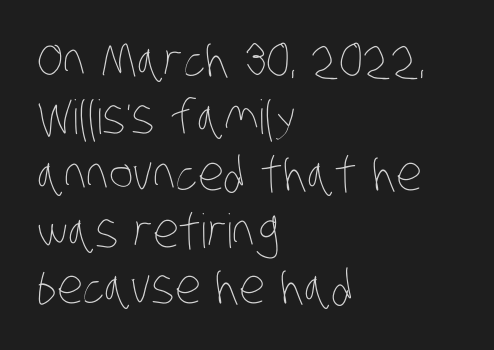
{"bold": "no", "weight": "thin", "width": "condensed", "stroke_contrast": "low", "x_height": "large", "monospaced": "no", "underline": "no", "align": "left", "line_spacing_ratio": 1.21, "letter_spacing": "normal", "letter_spacing_em": 0.0, "glyph_px": 47}
